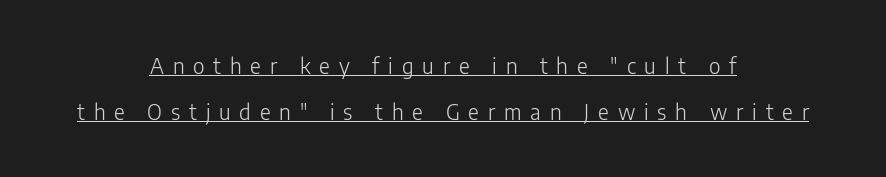
In CSS terms this would be text-align: center. Regarding leading, the lines here are spaced well apart. Posture: straight, roman, zero tilt. A rule runs beneath these lines of type. The font is comparable to plain body text, perhaps lighter.
